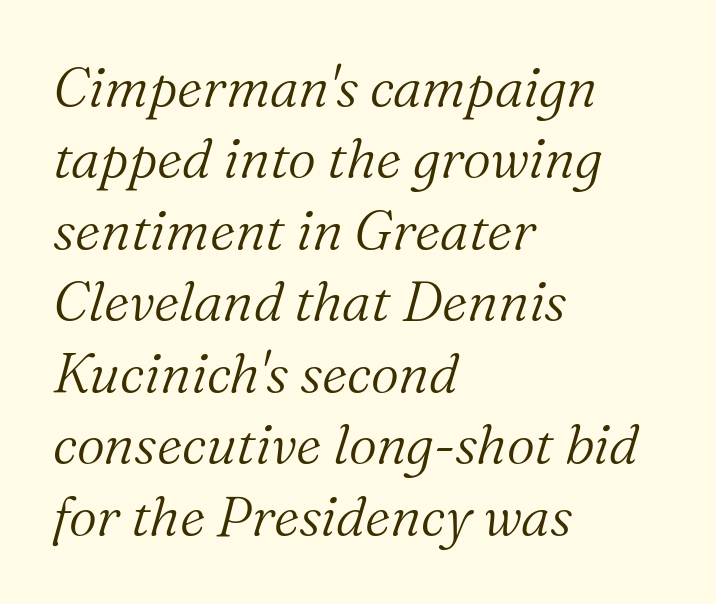
{"serif": "yes", "italic": "yes", "lean": "right", "slant_degrees": 16, "bold": "no", "weight": "light", "width": "normal", "stroke_contrast": "medium", "x_height": "medium", "monospaced": "no", "underline": "no", "align": "left", "line_spacing": "normal", "line_spacing_ratio": 1.3, "letter_spacing": "normal", "letter_spacing_em": 0.0, "glyph_px": 55}
